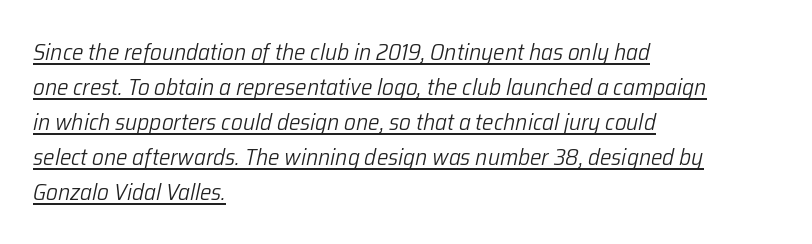
{"italic": "yes", "lean": "right", "slant_degrees": 12, "bold": "no", "underline": "yes", "align": "left", "line_spacing": "normal", "line_spacing_ratio": 1.52, "letter_spacing": "normal", "letter_spacing_em": 0.0, "glyph_px": 23}
